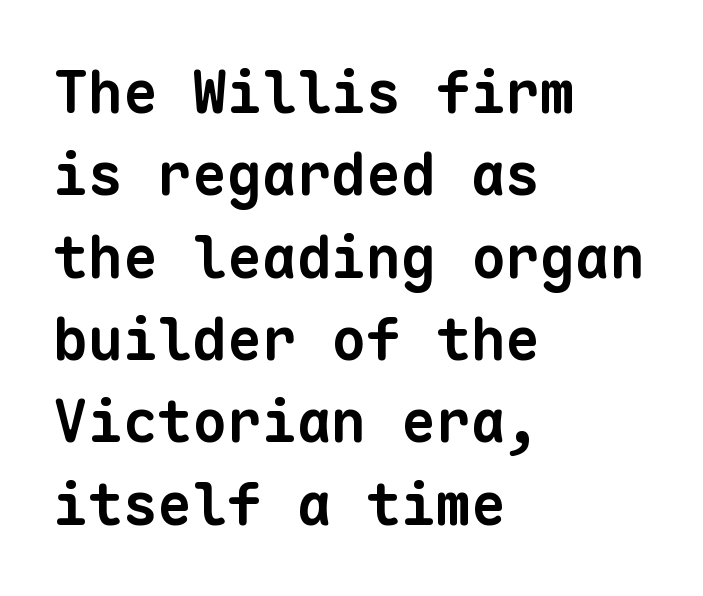
{"serif": "no", "bold": "yes", "weight": "bold", "width": "normal", "stroke_contrast": "low", "x_height": "medium", "monospaced": "yes", "underline": "no", "align": "left", "line_spacing": "normal", "line_spacing_ratio": 1.42, "letter_spacing": "normal", "letter_spacing_em": 0.0, "glyph_px": 58}
